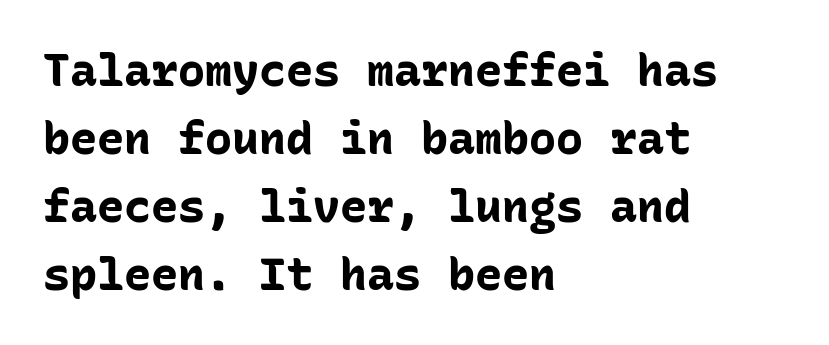
Ordinary non-slanted type is in use. Which margin do the lines hug? The left one — the right edge is uneven. Nothing sits at the stroke ends, so this counts as sans-serif. The glyphs have the mass of a bold cut.
